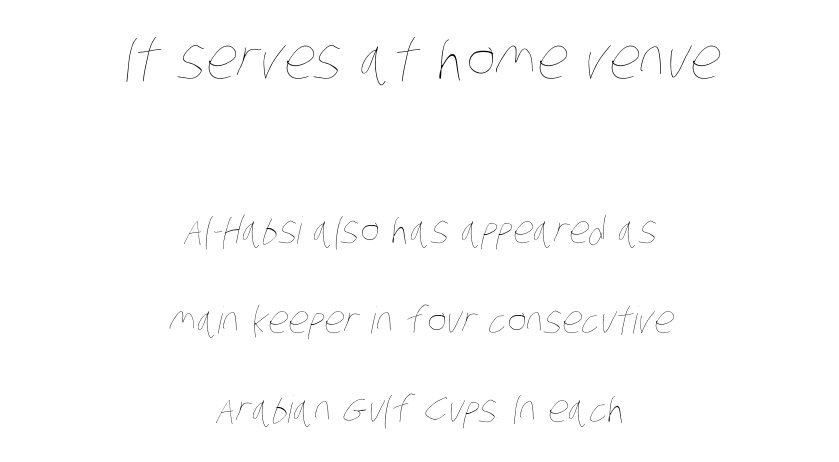
Q: Is the text bold? A: No.
Q: Is the text underlined? A: No.
Q: How is the paragraph aligned? A: Centered.
Q: Is the spacing between letters normal or unusually wide? A: Normal.
Q: Is the spacing between lines tight, normal or loose? A: Loose.
Q: Which block of text is set in a larger size, the first (top) or the second (bottom)? A: The first (top) one.
Q: Width (condensed, normal, or wide)? A: Condensed.
Q: Stroke contrast? A: Low.
Q: x-height? A: Large.
Q: Monospaced? A: No.
